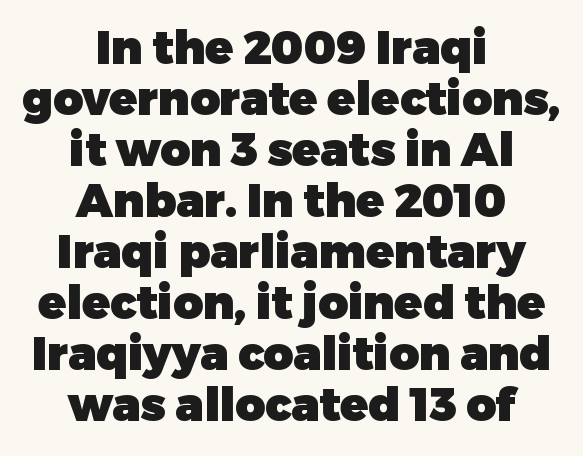
Q: Is the text bold? A: Yes.
Q: Is the text italic (slanted)? A: No, it is upright.
Q: Is the typeface a serif or a sans-serif typeface? A: Sans-serif.
Q: Is the text underlined? A: No.
Q: How is the paragraph aligned? A: Centered.
Q: Is the spacing between letters normal or unusually wide? A: Normal.
Q: Is the spacing between lines tight, normal or loose? A: Tight.
Q: Width (condensed, normal, or wide)? A: Normal.
Q: Stroke contrast? A: Low.
Q: x-height? A: Medium.
Q: Monospaced? A: No.
